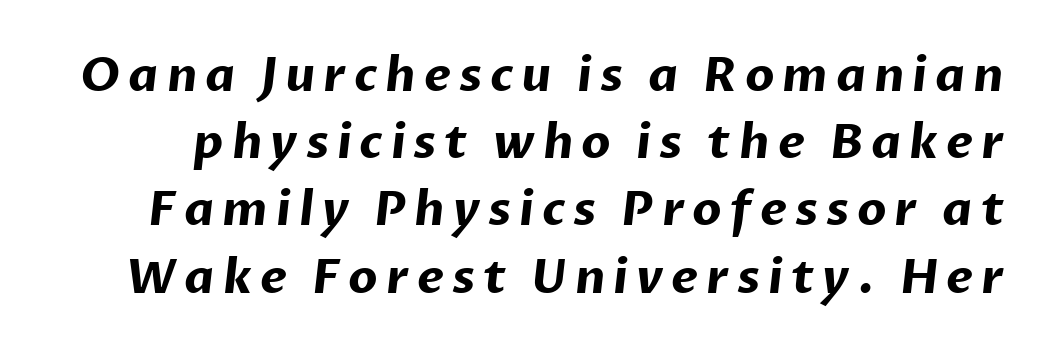
{"serif": "no", "bold": "yes", "weight": "bold", "width": "normal", "stroke_contrast": "low", "x_height": "medium", "monospaced": "no", "underline": "no", "line_spacing": "normal", "line_spacing_ratio": 1.43, "glyph_px": 47}
